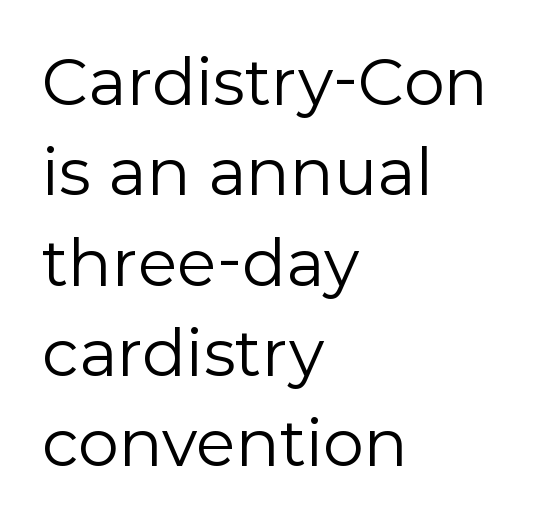
Q: Is the text bold? A: No.
Q: Is the text italic (slanted)? A: No, it is upright.
Q: Is the typeface a serif or a sans-serif typeface? A: Sans-serif.
Q: Is the text underlined? A: No.
Q: How is the paragraph aligned? A: Left-aligned.
Q: Is the spacing between letters normal or unusually wide? A: Normal.
Q: Is the spacing between lines tight, normal or loose? A: Normal.
Q: Width (condensed, normal, or wide)? A: Normal.
Q: Stroke contrast? A: Low.
Q: x-height? A: Medium.
Q: Monospaced? A: No.
